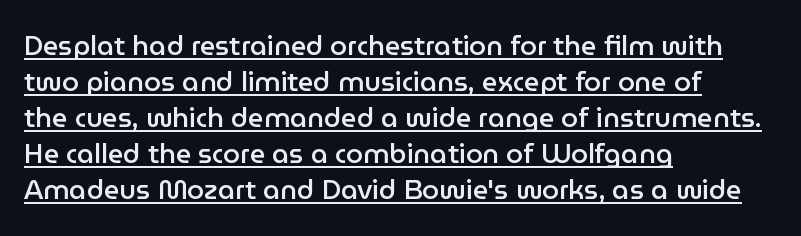
{"italic": "no", "bold": "semi", "underline": "yes", "align": "left", "line_spacing": "normal", "line_spacing_ratio": 1.33, "letter_spacing": "normal", "letter_spacing_em": 0.0, "glyph_px": 27}
